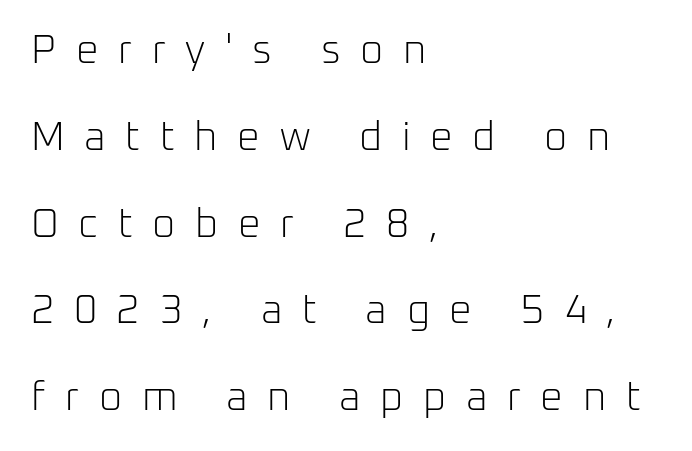
Q: Is the text bold? A: No.
Q: Is the text italic (slanted)? A: No, it is upright.
Q: Is the typeface a serif or a sans-serif typeface? A: Sans-serif.
Q: Is the text underlined? A: No.
Q: How is the paragraph aligned? A: Left-aligned.
Q: Is the spacing between letters normal or unusually wide? A: Unusually wide.
Q: Is the spacing between lines tight, normal or loose? A: Loose.
Q: Width (condensed, normal, or wide)? A: Normal.
Q: Stroke contrast? A: Low.
Q: x-height? A: Medium.
Q: Monospaced? A: No.
